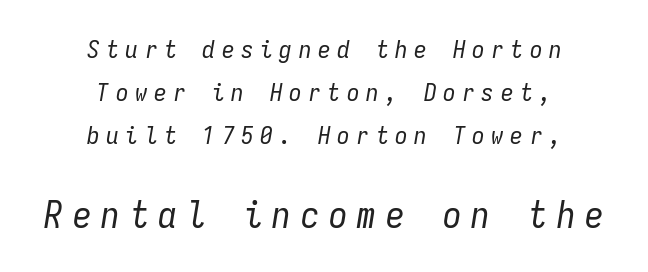
{"italic": "yes", "lean": "right", "slant_degrees": 9, "bold": "no", "weight": "regular", "width": "condensed", "stroke_contrast": "low", "x_height": "medium", "monospaced": "yes", "underline": "no", "align": "center", "line_spacing_ratio": 1.72, "letter_spacing": "wide", "letter_spacing_em": 0.27, "larger_block": "second", "size_ratio": 1.48, "glyph_px": 37}
